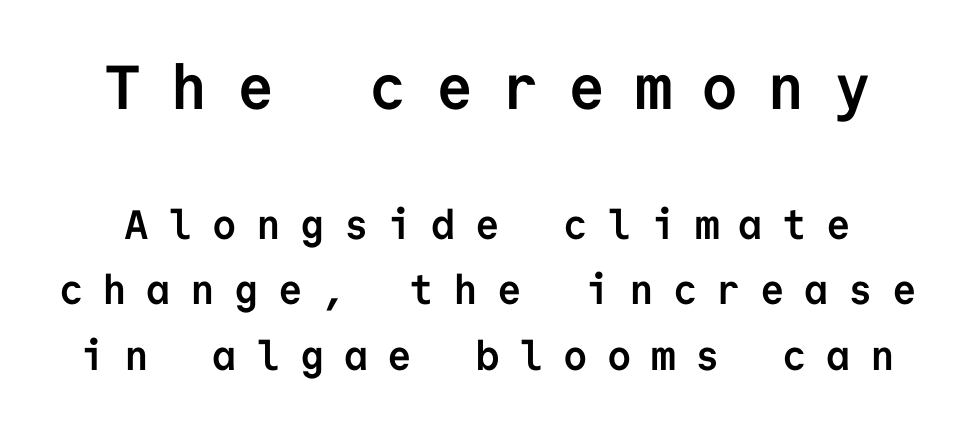
The image shows 62 px semibold sans-serif type, upright, monospaced; set normal line spacing (1.6x), unusually wide letter spacing (+0.47 em), not underlined; the first (top) block is 1.51x larger; low stroke contrast and a medium x-height.
